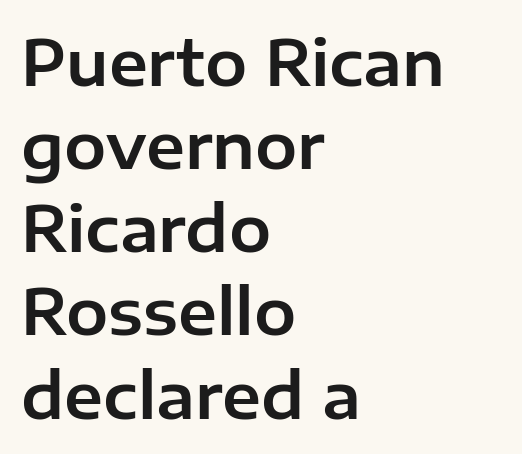
The image shows 63 px sans-serif type, upright; set left-aligned, normal line spacing (1.32x), normal letter spacing, not underlined; low stroke contrast and a medium x-height.
